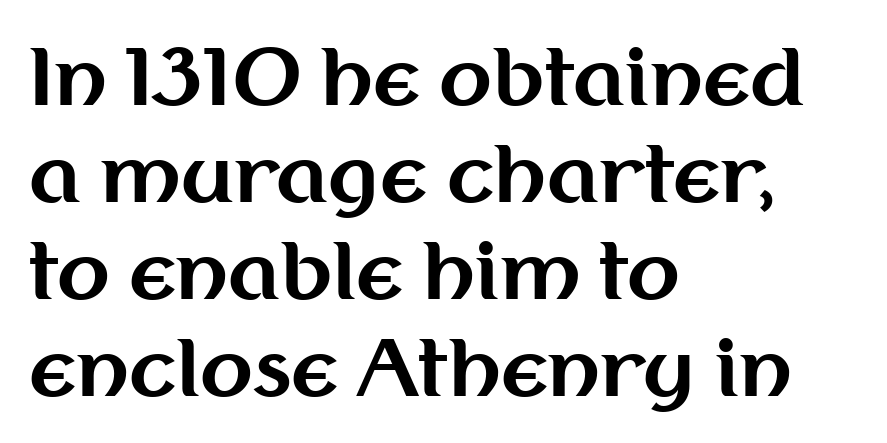
The image shows 77 px bold sans-serif type, upright; set left-aligned, normal line spacing (1.26x), normal letter spacing, not underlined; medium stroke contrast and a medium x-height.
